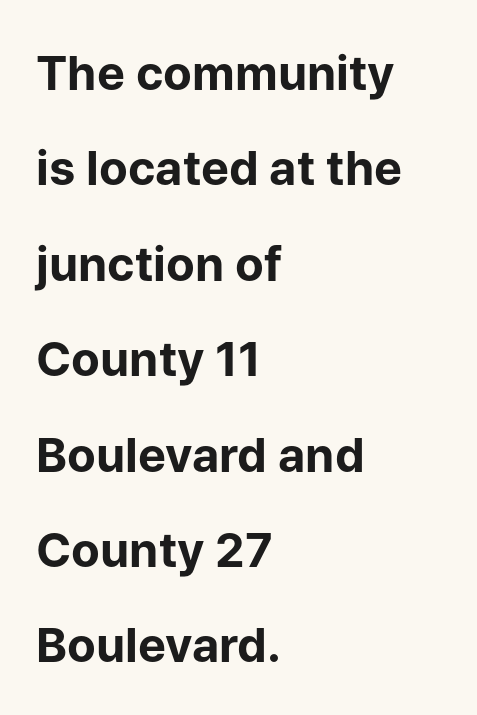
This rendering uses left alignment, leaving the right contour irregular. Loosely led — the rows are spread out. The passage shown has conventional tracking throughout. Summary of weight: heavy, a full bold. Examine the stroke ends and you'll find no serifs. This sample uses an upright cut, with every glyph sitting square on the baseline.
